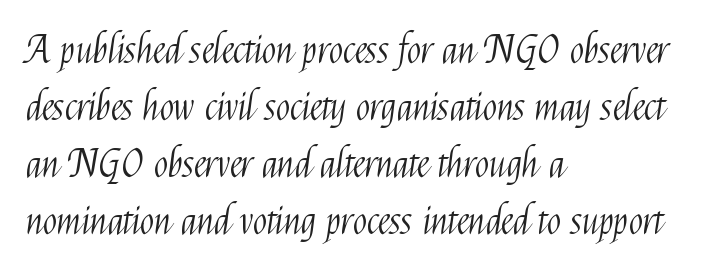
Compared with a centered layout, this one pins lines to the left instead. A light-to-regular cut is what we see here. Quick note: underline off. The face used here is proportionally spaced, like ordinary book or web type. The horizontal fit of the characters is conventional and even.
